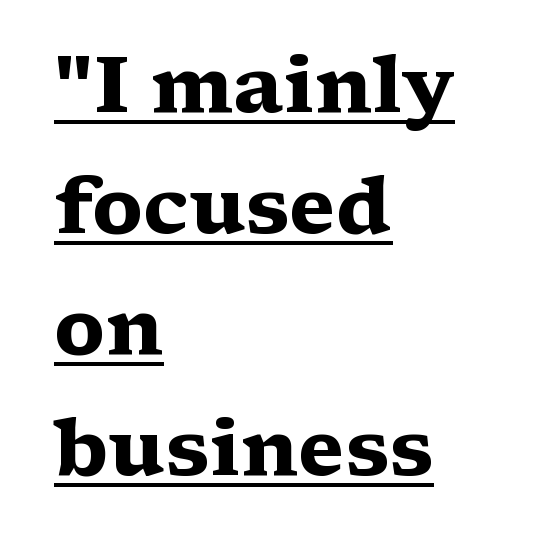
The type family on display is of the serif kind. How are the letters spaced? Ordinarily, with no added tracking. The letters are bold, with thick, heavy strokes. The lines in this sample share a left origin and differ only in where they stop. The rows are spaced the way most documents space them. These lines are rendered in a variable-pitch font.
